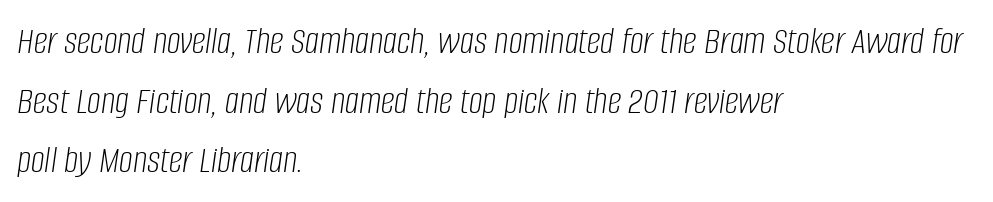
The image shows 39 px light, condensed type, italic (leaning right); set left-aligned, normal line spacing (1.53x), normal letter spacing, not underlined; low stroke contrast and a large x-height.
